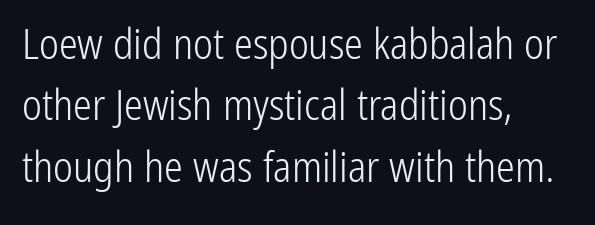
{"serif": "no", "italic": "no", "bold": "no", "weight": "light", "width": "condensed", "stroke_contrast": "low", "x_height": "medium", "monospaced": "no", "underline": "no", "align": "left", "line_spacing": "normal", "line_spacing_ratio": 1.46, "letter_spacing": "normal", "letter_spacing_em": 0.0, "glyph_px": 42}
